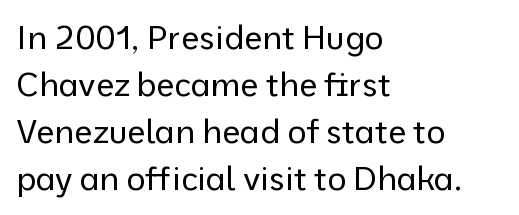
Check the space under the baseline: it is left empty. This sample has the flowing, uneven cadence of proportional lettering. Here the glyphs are tracked normally, forming tight word shapes. No extra ink here — the face is not bold. These lines stack with their left ends in a neat column. The rendering uses a moderate line-height, typical for paragraphs.
